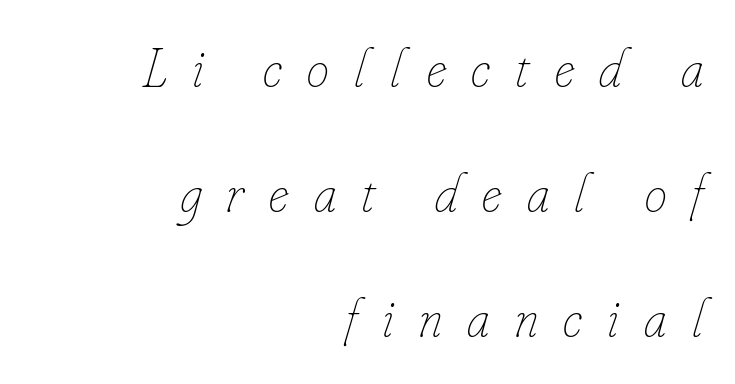
{"italic": "yes", "lean": "right", "slant_degrees": 16, "bold": "no", "weight": "thin", "width": "condensed", "stroke_contrast": "low", "x_height": "small", "monospaced": "no", "underline": "no", "align": "right", "line_spacing": "loose", "line_spacing_ratio": 2.23, "letter_spacing": "wide", "letter_spacing_em": 0.45, "glyph_px": 56}
